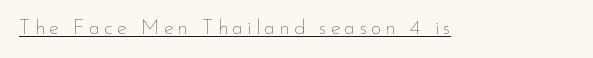
Every word sits above its own underline. Bold? No — there's no thickening of the strokes. There is plenty of visible air inserted between adjacent glyphs. Vertical strokes here are truly vertical.
